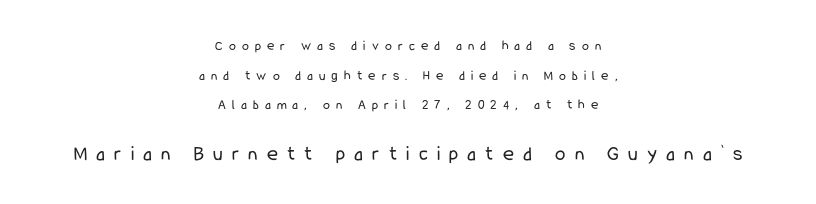
Q: Is the text bold? A: No.
Q: Is the text italic (slanted)? A: No, it is upright.
Q: Is the text underlined? A: No.
Q: How is the paragraph aligned? A: Centered.
Q: Is the spacing between letters normal or unusually wide? A: Unusually wide.
Q: Is the spacing between lines tight, normal or loose? A: Loose.
Q: Which block of text is set in a larger size, the first (top) or the second (bottom)? A: The second (bottom) one.
